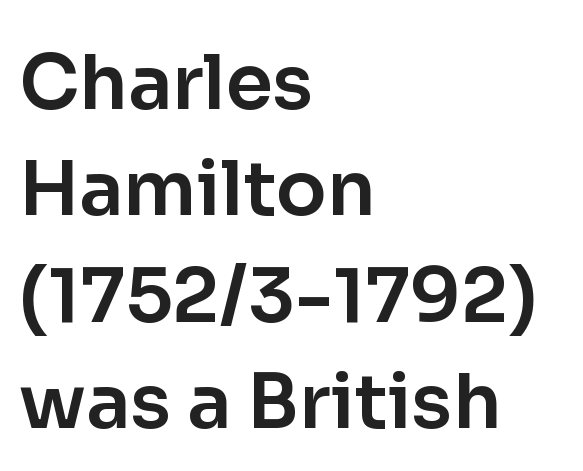
The image shows 75 px sans-serif type, upright; set left-aligned, normal line spacing (1.42x), normal letter spacing, not underlined; low stroke contrast and a medium x-height.
